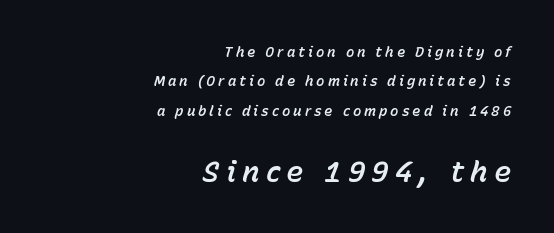
Caption: multi-line text, flush right, ragged left. Bare-footed words on every line. Honestly, the letter spacing is so wide it's the main thing you notice. Size contrast runs from small at the top to large at the bottom.
